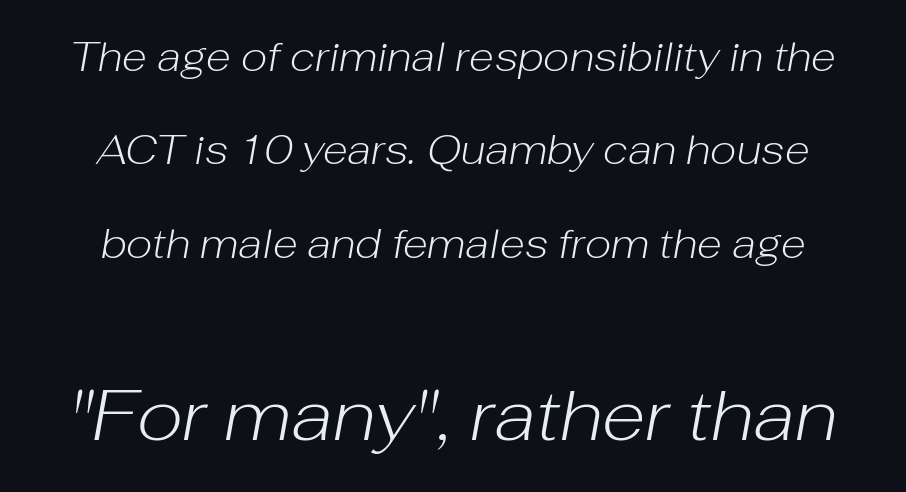
{"italic": "yes", "lean": "right", "slant_degrees": 10, "bold": "no", "weight": "light", "width": "normal", "stroke_contrast": "low", "x_height": "medium", "monospaced": "no", "underline": "no", "align": "center", "line_spacing": "loose", "line_spacing_ratio": 2.28, "letter_spacing": "normal", "letter_spacing_em": 0.0, "larger_block": "second", "size_ratio": 1.76, "glyph_px": 72}
